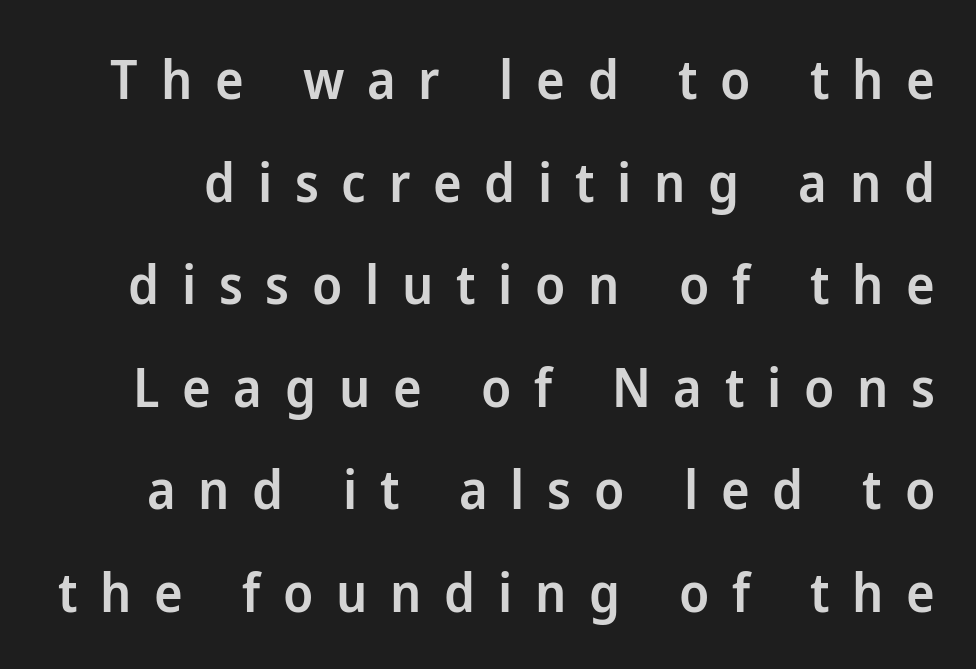
Spacing verdict: proportional, widths tailored to each character. The passage shown is not underscored anywhere. The axis of the letterforms is exactly vertical. Weight: semibold (demi). Classification — sans serif. Each word looks stretched out because of the extra space between its letters.
